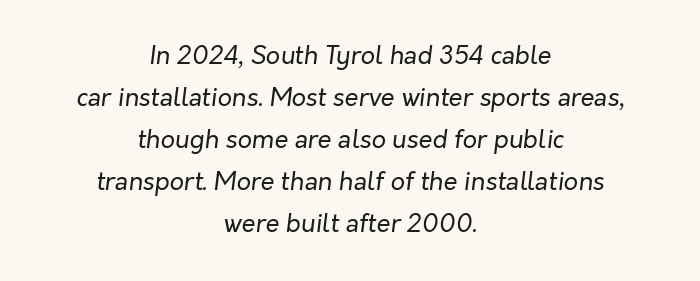
The whitespace from short lines is split evenly between both sides. Each stroke keeps to a modest, everyday thickness or less. Each word holds together tightly as a unit, with standard inter-letter gaps. Leading matches the norm, producing a regular column. The typography opts for an oblique posture over an upright one.
